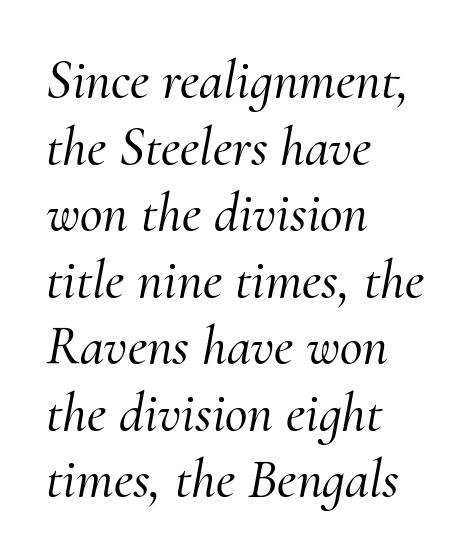
Q: Is the text italic (slanted)? A: Yes, it leans right by about 10 degrees.
Q: Is the typeface a serif or a sans-serif typeface? A: Serif.
Q: Is the text underlined? A: No.
Q: How is the paragraph aligned? A: Left-aligned.
Q: Is the spacing between letters normal or unusually wide? A: Normal.
Q: Width (condensed, normal, or wide)? A: Normal.
Q: Stroke contrast? A: Medium.
Q: x-height? A: Small.
Q: Monospaced? A: No.
